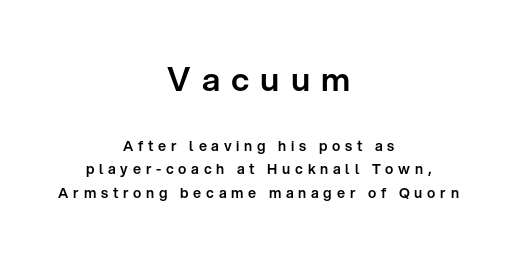
The image shows 33 px sans-serif type, upright; set centered, normal line spacing (1.66x), unusually wide letter spacing (+0.34 em), not underlined; the first (top) block is 2.36x larger; low stroke contrast and a medium x-height.
